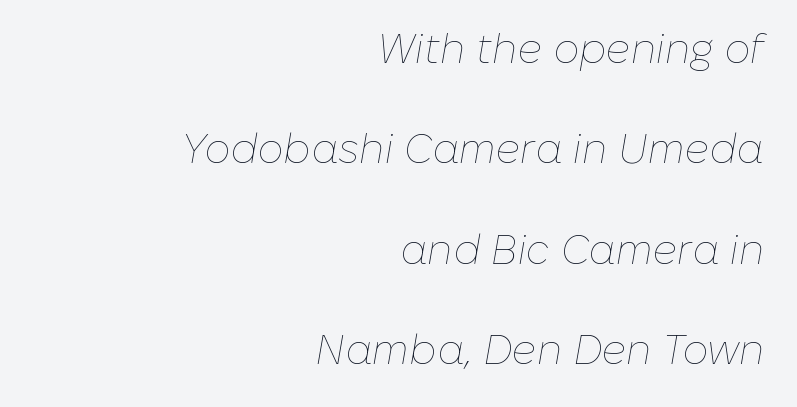
The rendering uses natural spacing where letterforms have individual widths. These glyphs show unthickened strokes, regular width or finer. Notice how the stems are inclined rather than vertical — that's the hallmark of italics. Short note: letters normally spaced. Nobody drew a line under any word here. The rag falls on the left side of this text block.
